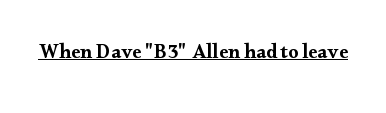
Q: Is the text italic (slanted)? A: No, it is upright.
Q: Is the text underlined? A: Yes.
Q: Is the spacing between letters normal or unusually wide? A: Normal.
